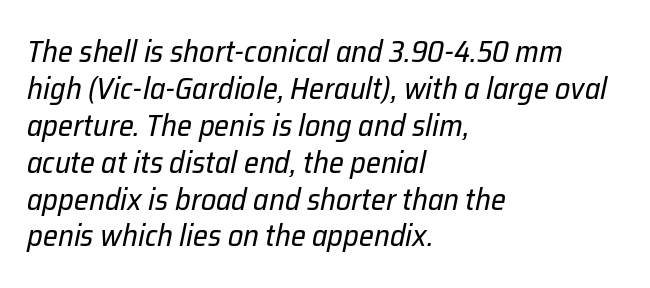
Q: Is the text bold? A: No.
Q: Is the text italic (slanted)? A: Yes, it leans right by about 12 degrees.
Q: Is the text underlined? A: No.
Q: How is the paragraph aligned? A: Left-aligned.
Q: Is the spacing between letters normal or unusually wide? A: Normal.
Q: Width (condensed, normal, or wide)? A: Normal.
Q: Stroke contrast? A: Low.
Q: x-height? A: Medium.
Q: Monospaced? A: No.
